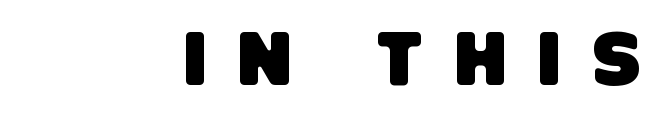
{"serif": "no", "width": "condensed", "stroke_contrast": "low", "x_height": "large", "monospaced": "no", "underline": "no", "align": "right", "letter_spacing": "wide", "letter_spacing_em": 0.43, "glyph_px": 76}
